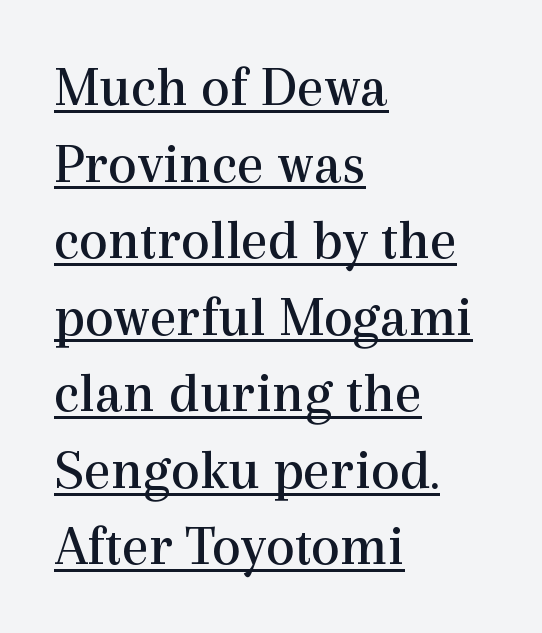
Q: Is the text bold? A: No.
Q: Is the text italic (slanted)? A: No, it is upright.
Q: Is the typeface a serif or a sans-serif typeface? A: Serif.
Q: Is the text underlined? A: Yes.
Q: How is the paragraph aligned? A: Left-aligned.
Q: Is the spacing between letters normal or unusually wide? A: Normal.
Q: Is the spacing between lines tight, normal or loose? A: Normal.
Q: Width (condensed, normal, or wide)? A: Normal.
Q: x-height? A: Medium.
Q: Monospaced? A: No.
